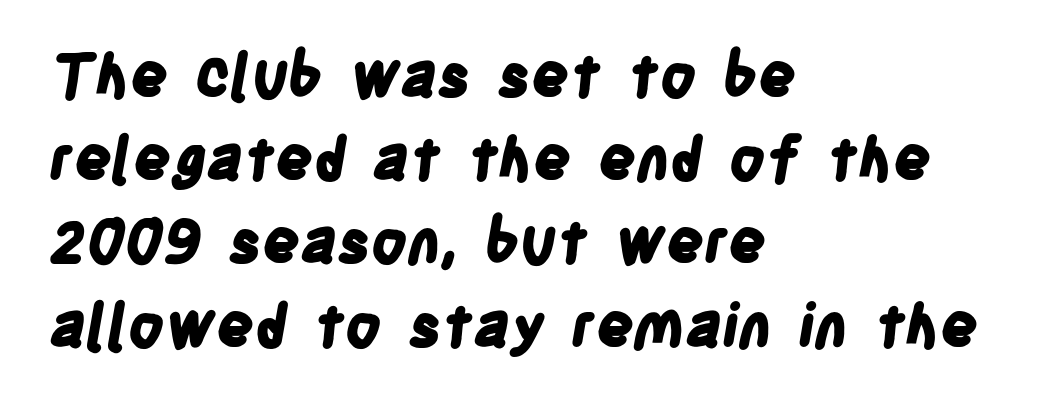
{"serif": "no", "bold": "yes", "weight": "bold", "width": "condensed", "stroke_contrast": "low", "x_height": "large", "monospaced": "no", "underline": "no", "align": "left", "line_spacing": "normal", "line_spacing_ratio": 1.41, "letter_spacing": "normal", "letter_spacing_em": 0.0, "glyph_px": 59}
